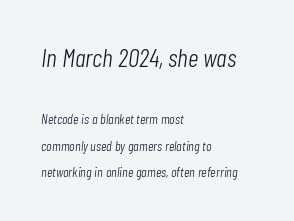
The image shows 26 px text type, italic (leaning right); set left-aligned, line spacing 1.87x, normal letter spacing, not underlined; the first (top) block is 1.86x larger.
